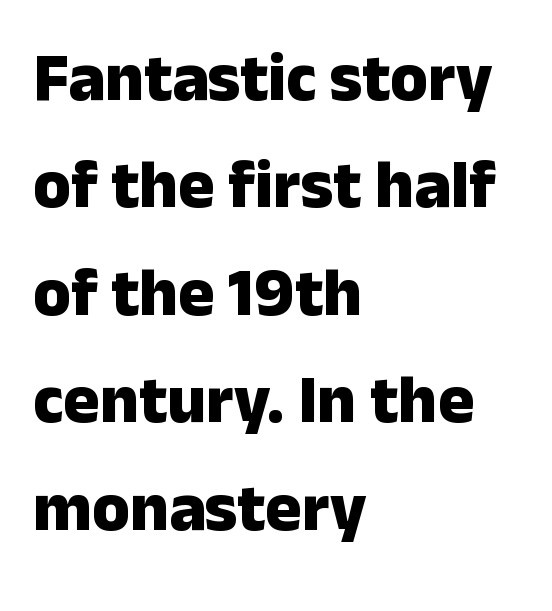
{"serif": "no", "italic": "no", "bold": "yes", "weight": "heavy", "width": "normal", "stroke_contrast": "low", "x_height": "medium", "monospaced": "no", "underline": "no", "align": "left", "line_spacing": "normal", "line_spacing_ratio": 1.58, "letter_spacing": "normal", "letter_spacing_em": 0.0, "glyph_px": 68}
